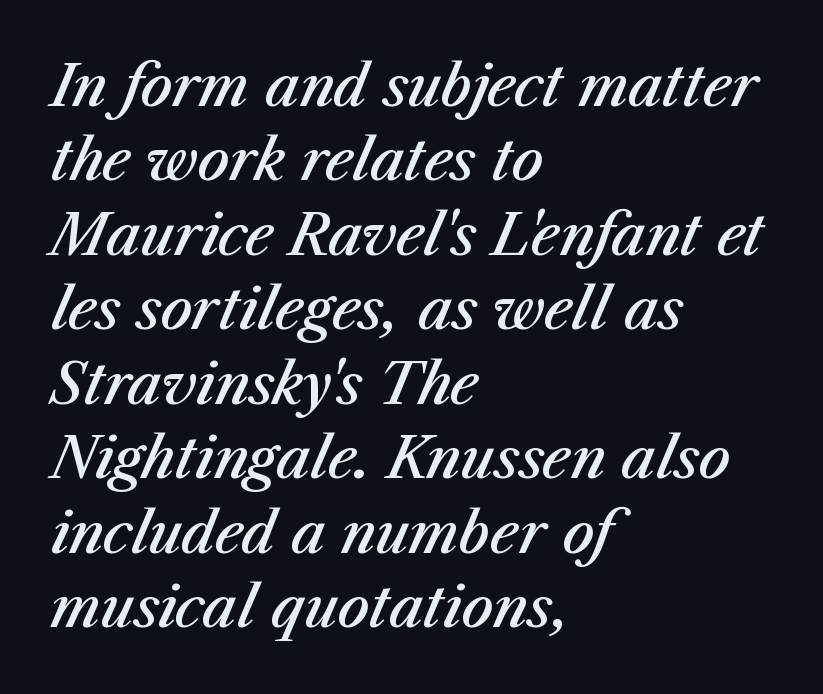
{"italic": "yes", "lean": "right", "slant_degrees": 23, "bold": "semi", "weight": "semibold", "width": "normal", "stroke_contrast": "medium", "x_height": "medium", "monospaced": "no", "underline": "no", "align": "left", "line_spacing": "normal", "line_spacing_ratio": 1.33, "letter_spacing": "normal", "letter_spacing_em": 0.0, "glyph_px": 56}
